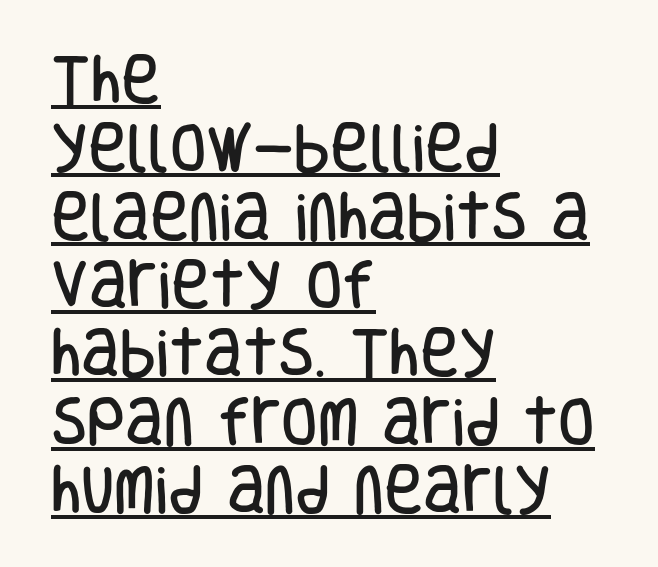
The image shows 53 px condensed sans-serif type, upright; set left-aligned, normal line spacing (1.29x), normal letter spacing, underlined; low stroke contrast and a large x-height.
